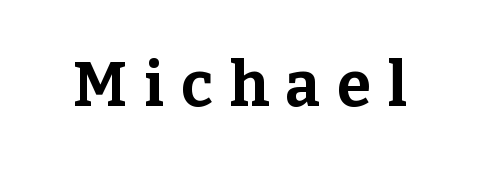
Q: Is the text bold? A: Yes.
Q: Is the text italic (slanted)? A: No, it is upright.
Q: Is the typeface a serif or a sans-serif typeface? A: Serif.
Q: Is the text underlined? A: No.
Q: Is the spacing between letters normal or unusually wide? A: Unusually wide.
Q: Width (condensed, normal, or wide)? A: Normal.
Q: Stroke contrast? A: Low.
Q: x-height? A: Medium.
Q: Monospaced? A: No.
